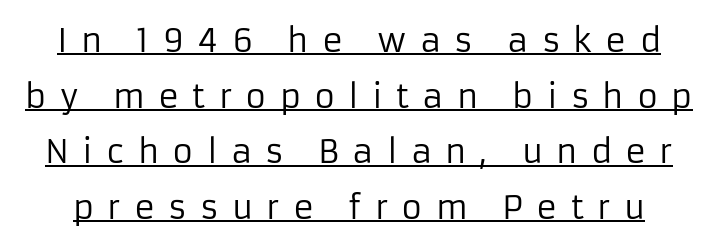
The type family on display is of the sans-serif kind. Notice how a bar underscores the lettering throughout. Stems here are at most as thick as an everyday book face. Is this a fixed-width face? No — the glyphs have proportional, varying widths. The passage shown has open, widely tracked lettering throughout.
